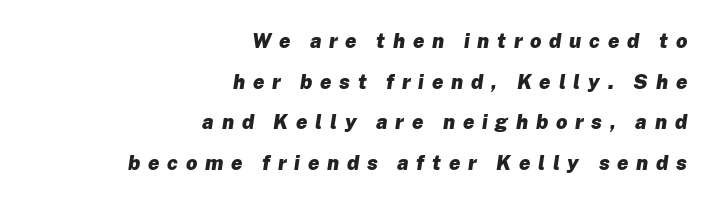
Tracking value appears strongly positive — letters spread wide. Successive baselines arrive slowly, with a big drop between each. An italicized treatment has been applied to the whole sample. The lines are quadded right. Only glyphs here, with clear space below each row. Weight check: bold — yes, fully.
